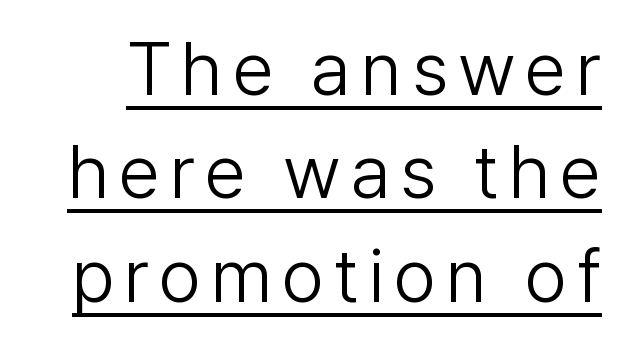
The image shows 75 px light sans-serif type, upright; set normal line spacing (1.38x), underlined; low stroke contrast and a medium x-height.
